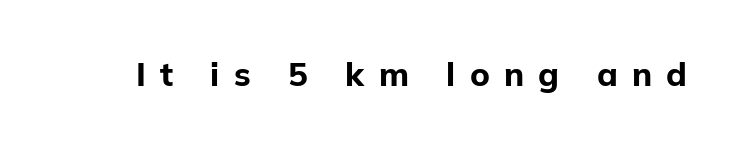
Q: Is the text bold? A: Yes.
Q: Is the text italic (slanted)? A: No, it is upright.
Q: Is the typeface a serif or a sans-serif typeface? A: Sans-serif.
Q: Is the text underlined? A: No.
Q: Is the spacing between letters normal or unusually wide? A: Unusually wide.
Q: Width (condensed, normal, or wide)? A: Normal.
Q: Stroke contrast? A: Low.
Q: x-height? A: Medium.
Q: Monospaced? A: No.
